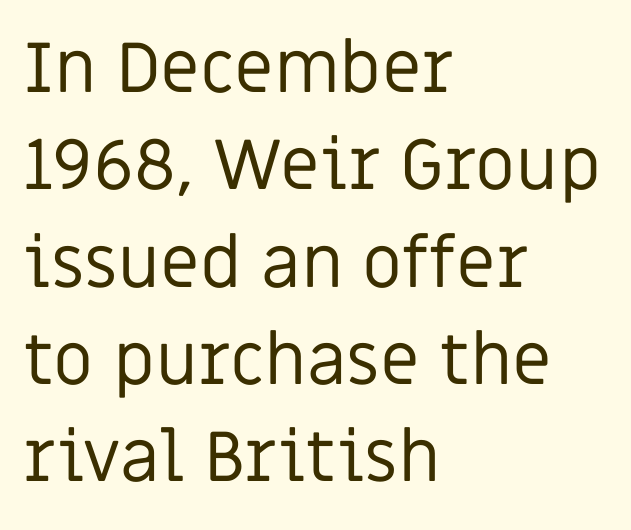
{"serif": "no", "italic": "no", "bold": "no", "weight": "regular", "width": "normal", "stroke_contrast": "low", "x_height": "large", "monospaced": "no", "underline": "no", "align": "left", "line_spacing": "normal", "line_spacing_ratio": 1.37, "letter_spacing": "normal", "letter_spacing_em": 0.0, "glyph_px": 71}
